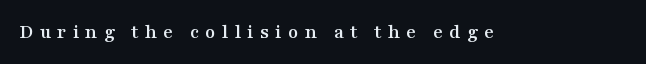
{"italic": "no", "underline": "no", "letter_spacing": "wide", "letter_spacing_em": 0.29, "glyph_px": 21}
